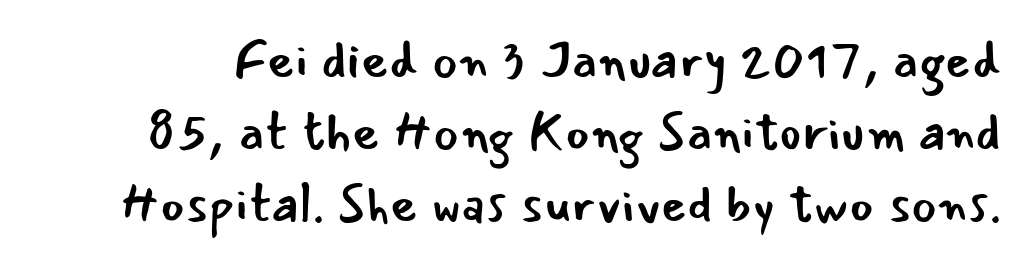
{"serif": "no", "italic": "no", "bold": "no", "weight": "regular", "width": "normal", "stroke_contrast": "low", "x_height": "small", "monospaced": "no", "underline": "no", "line_spacing": "normal", "line_spacing_ratio": 1.36, "letter_spacing": "normal", "letter_spacing_em": 0.0, "glyph_px": 53}
